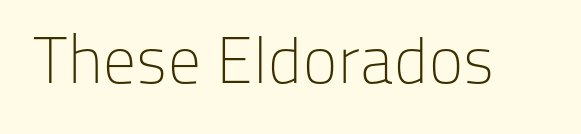
The image shows 65 px light sans-serif type, upright; set normal letter spacing, not underlined; low stroke contrast and a medium x-height.
